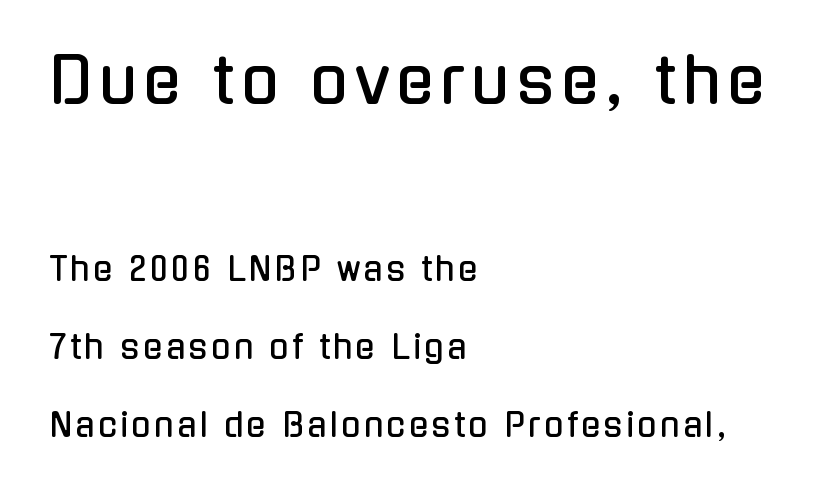
{"serif": "no", "italic": "no", "width": "condensed", "stroke_contrast": "low", "x_height": "medium", "monospaced": "no", "underline": "no", "align": "left", "line_spacing": "loose", "line_spacing_ratio": 2.44, "larger_block": "first", "size_ratio": 1.97, "glyph_px": 63}
